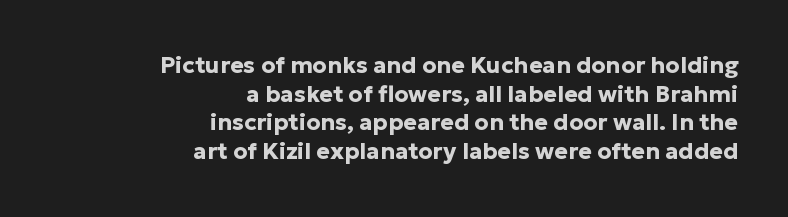
Q: Is the text bold? A: Yes.
Q: Is the text italic (slanted)? A: No, it is upright.
Q: Is the text underlined? A: No.
Q: How is the paragraph aligned? A: Right-aligned.
Q: Is the spacing between letters normal or unusually wide? A: Normal.
Q: Is the spacing between lines tight, normal or loose? A: Normal.
